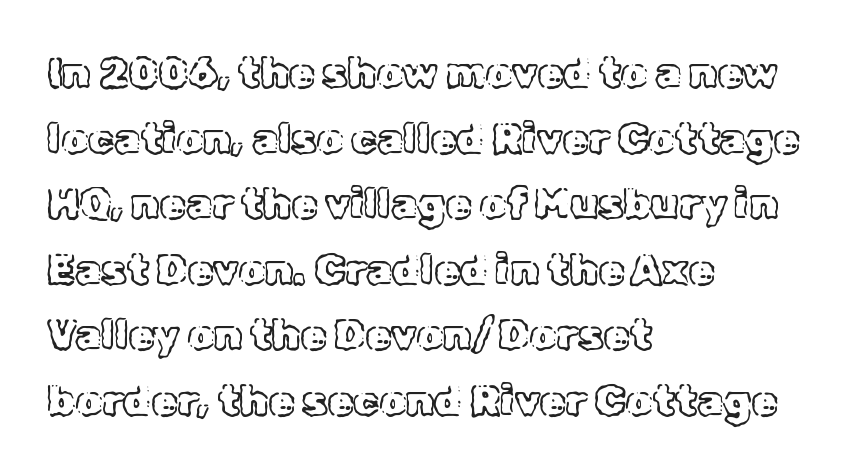
The image shows 42 px text type, upright; set left-aligned, normal line spacing (1.56x), normal letter spacing, not underlined; a medium x-height.
